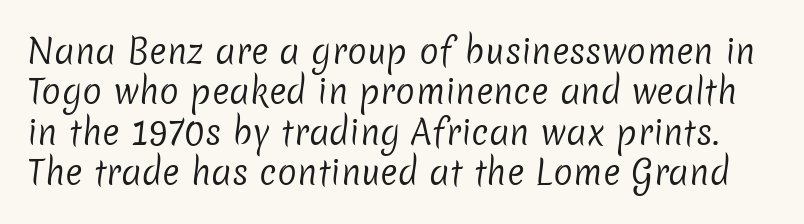
Font category for this specimen: sans-serif. Looks like regular typesetting: each glyph gets only the width it needs. What stands out about the letter spacing? Nothing — it is the standard amount. This reads as an unemphasized weight, regular at the heaviest.
